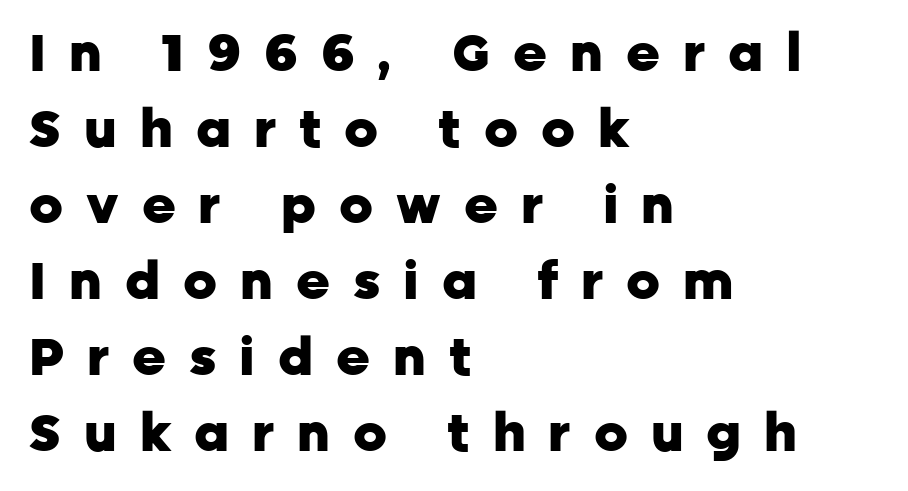
The image shows 52 px heavy sans-serif type, upright; set left-aligned, normal line spacing (1.46x), unusually wide letter spacing (+0.44 em), not underlined; low stroke contrast and a medium x-height.
